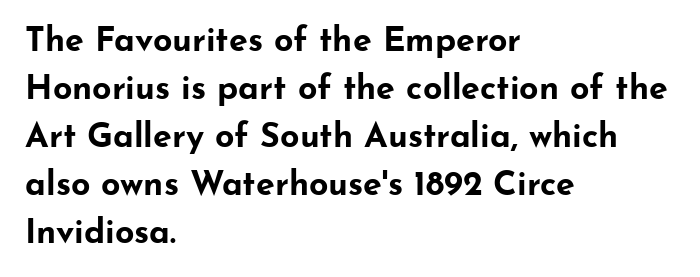
Q: Is the text bold? A: Yes.
Q: Is the text italic (slanted)? A: No, it is upright.
Q: Is the typeface a serif or a sans-serif typeface? A: Sans-serif.
Q: Is the text underlined? A: No.
Q: How is the paragraph aligned? A: Left-aligned.
Q: Is the spacing between letters normal or unusually wide? A: Normal.
Q: Is the spacing between lines tight, normal or loose? A: Normal.
Q: Width (condensed, normal, or wide)? A: Wide.
Q: Stroke contrast? A: Low.
Q: x-height? A: Small.
Q: Monospaced? A: No.
